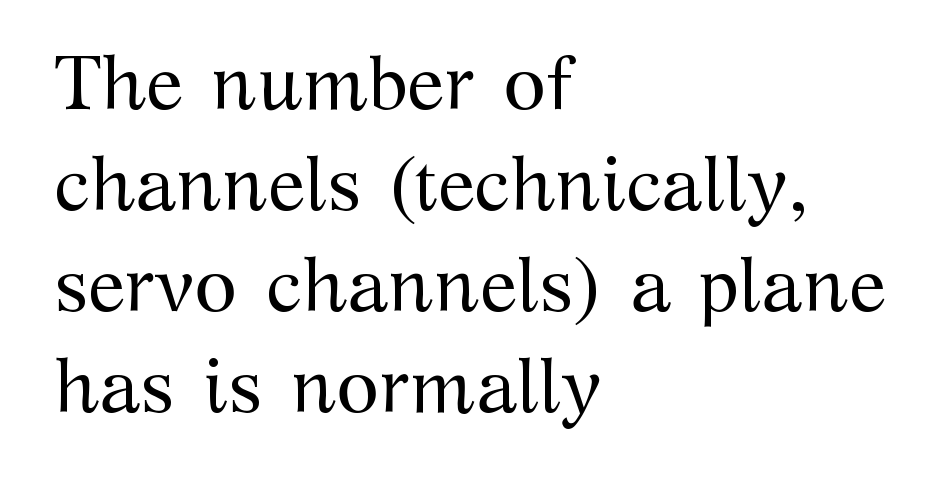
The image shows 77 px regular-weight serif type, upright; set left-aligned, normal line spacing (1.31x), normal letter spacing, not underlined; medium stroke contrast and a medium x-height.
